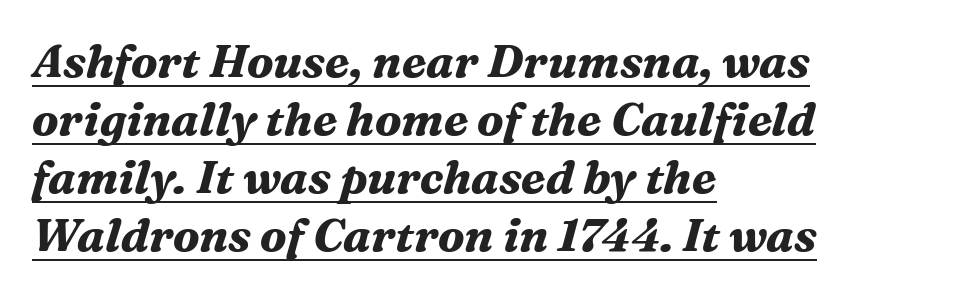
{"serif": "yes", "italic": "yes", "lean": "right", "slant_degrees": 16, "bold": "yes", "weight": "bold", "width": "normal", "stroke_contrast": "medium", "x_height": "medium", "monospaced": "no", "underline": "yes", "align": "left", "line_spacing": "normal", "line_spacing_ratio": 1.26, "letter_spacing": "normal", "letter_spacing_em": 0.0, "glyph_px": 46}
